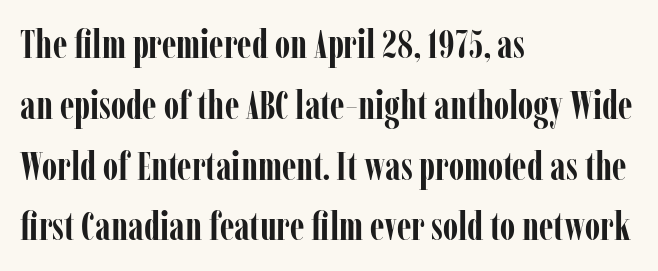
{"serif": "yes", "italic": "no", "bold": "yes", "weight": "semibold", "width": "condensed", "stroke_contrast": "low", "x_height": "medium", "monospaced": "no", "underline": "no", "align": "left", "line_spacing": "normal", "line_spacing_ratio": 1.52, "letter_spacing": "normal", "letter_spacing_em": 0.0, "glyph_px": 40}
